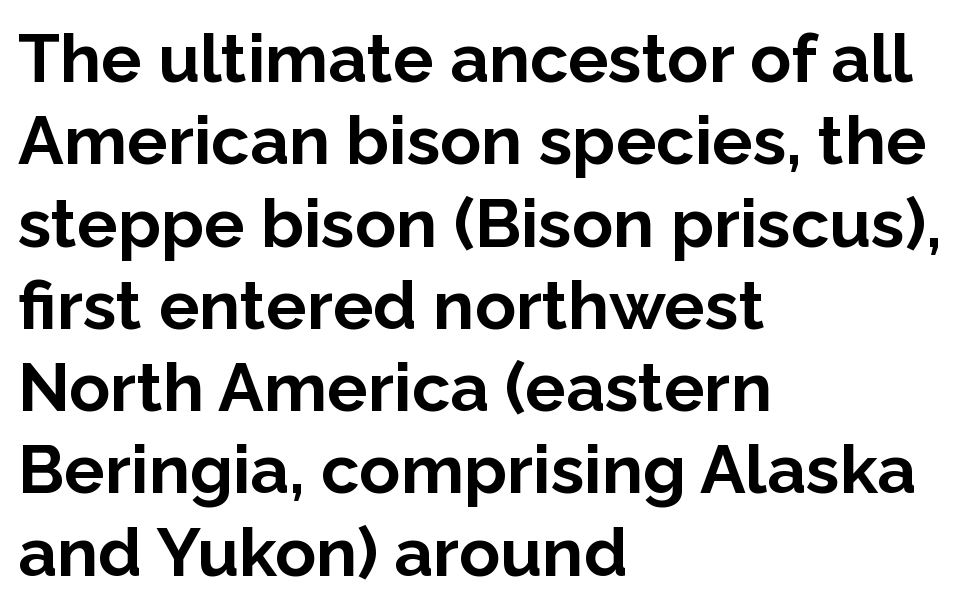
Q: Is the text bold? A: Yes.
Q: Is the text italic (slanted)? A: No, it is upright.
Q: Is the typeface a serif or a sans-serif typeface? A: Sans-serif.
Q: Is the text underlined? A: No.
Q: How is the paragraph aligned? A: Left-aligned.
Q: Is the spacing between letters normal or unusually wide? A: Normal.
Q: Width (condensed, normal, or wide)? A: Normal.
Q: Stroke contrast? A: Low.
Q: x-height? A: Medium.
Q: Monospaced? A: No.
